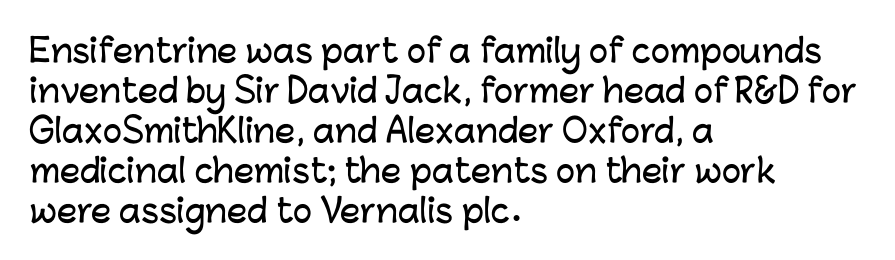
The typesetter chose a ragged-right arrangement here. Is there much room between lines? A standard amount, neither cramped nor airy. In terms of letterspacing, this is plain default setting. The typeface chosen for these lines omits serifs.
